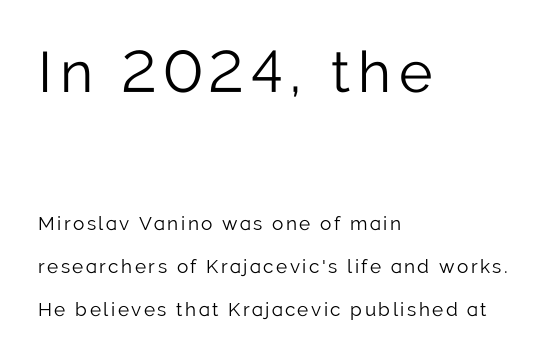
The image shows 57 px light sans-serif type, upright; set left-aligned, loose line spacing (2.26x), not underlined; the first (top) block is 3.0x larger; low stroke contrast and a medium x-height.
